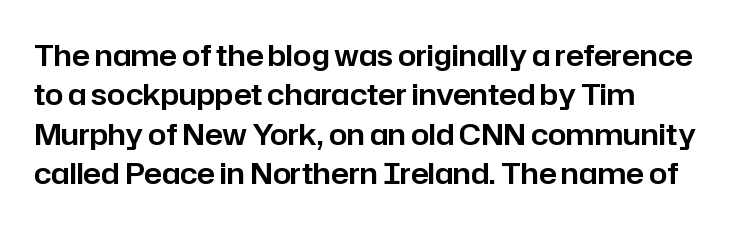
The image shows 29 px sans-serif type, upright; set left-aligned, normal line spacing (1.36x), normal letter spacing, not underlined; low stroke contrast and a medium x-height.
